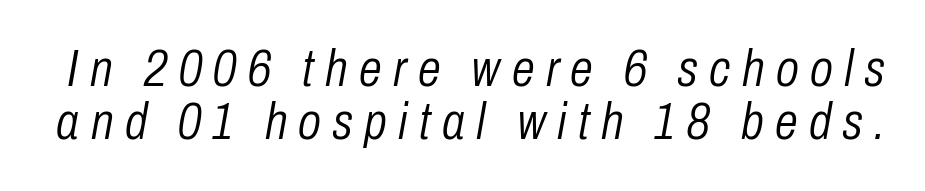
Character widths vary here, with narrow letters taking less room than wide ones. Summary of vertical rhythm: compact, with narrow interline spacing. Stroke mass is kept to a normal reading level or below. In terms of posture, this sample is oblique. Caption: expanded tracking, letters set apart.
